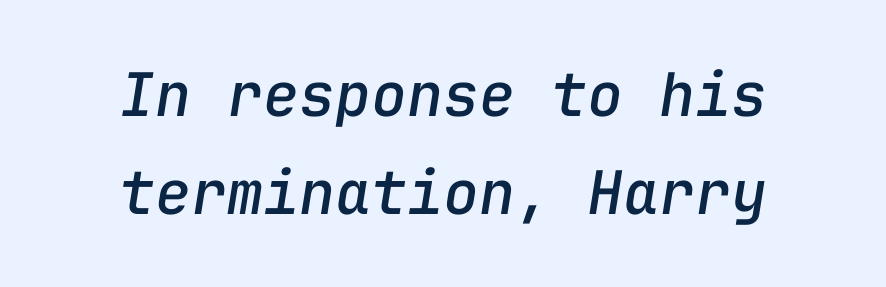
{"italic": "yes", "lean": "right", "slant_degrees": 9, "width": "normal", "stroke_contrast": "low", "x_height": "medium", "monospaced": "yes", "underline": "no", "align": "center", "line_spacing": "normal", "line_spacing_ratio": 1.64, "letter_spacing": "normal", "letter_spacing_em": 0.0, "glyph_px": 60}
